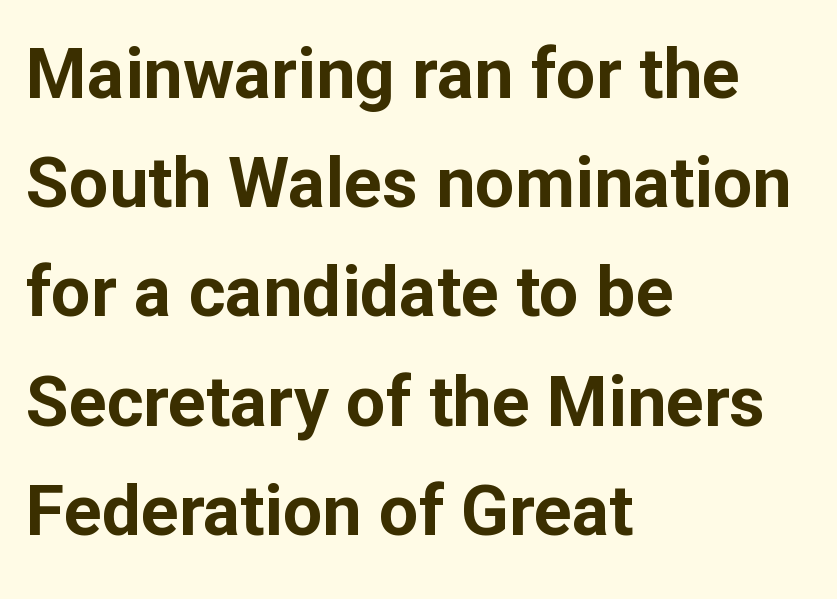
Each letter keeps its own natural width here, so spacing adapts to shape. Which margin do the lines hug? The left one — the right edge is uneven. Between one letter and the next there's only the usual sliver of space. Normally led — the rows are evenly, conventionally spaced. When letters stand straight like this, we call the style roman or upright. Nothing sits at the stroke ends, so this counts as sans-serif.
